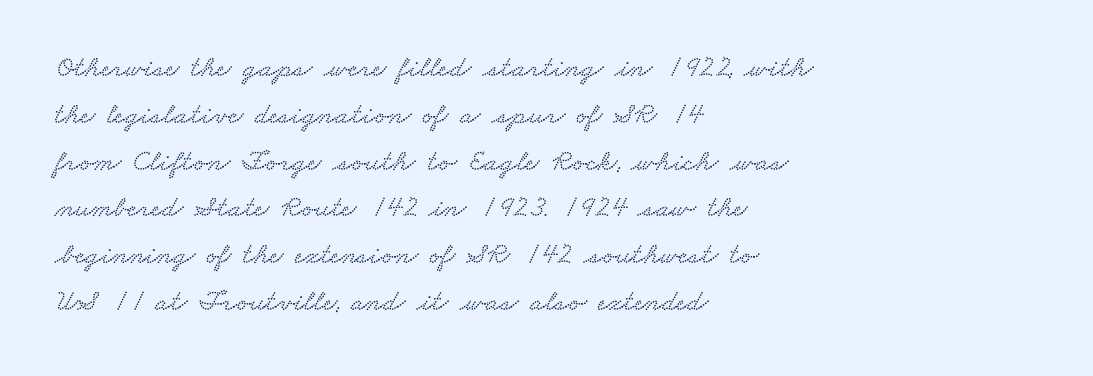
Q: Is the typeface a serif or a sans-serif typeface? A: Serif.
Q: Is the text underlined? A: No.
Q: How is the paragraph aligned? A: Left-aligned.
Q: Is the spacing between letters normal or unusually wide? A: Normal.
Q: Is the spacing between lines tight, normal or loose? A: Normal.
Q: Width (condensed, normal, or wide)? A: Wide.
Q: Stroke contrast? A: Low.
Q: x-height? A: Small.
Q: Monospaced? A: No.
